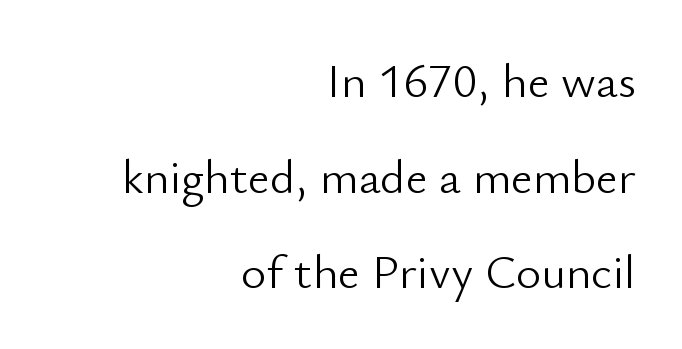
Q: Is the text bold? A: No.
Q: Is the text italic (slanted)? A: No, it is upright.
Q: Is the typeface a serif or a sans-serif typeface? A: Sans-serif.
Q: Is the text underlined? A: No.
Q: How is the paragraph aligned? A: Right-aligned.
Q: Is the spacing between letters normal or unusually wide? A: Normal.
Q: Is the spacing between lines tight, normal or loose? A: Loose.
Q: Width (condensed, normal, or wide)? A: Normal.
Q: Stroke contrast? A: Low.
Q: x-height? A: Small.
Q: Monospaced? A: No.
